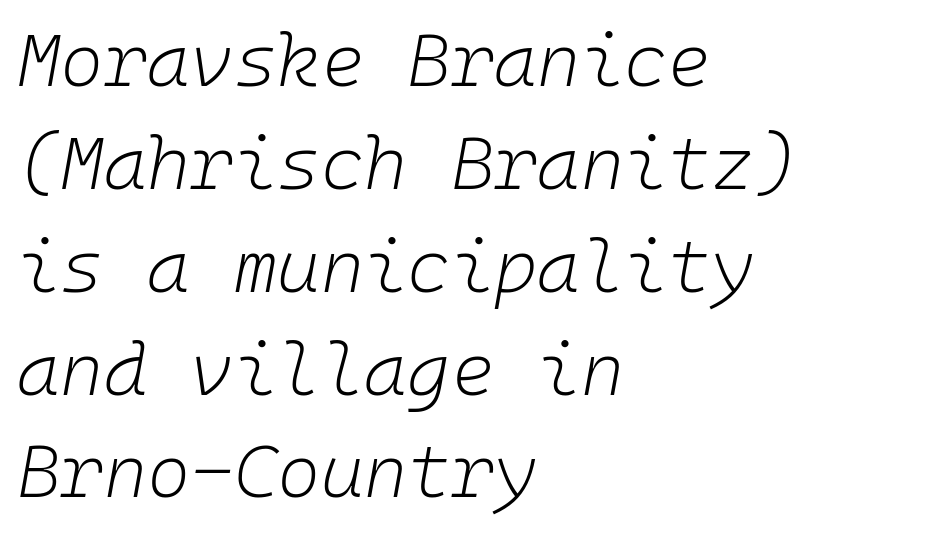
The image shows 74 px light type, italic (leaning right), monospaced; set left-aligned, normal line spacing (1.39x), normal letter spacing, not underlined; low stroke contrast and a medium x-height.
